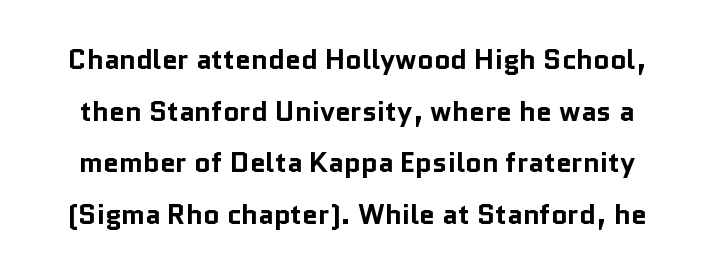
Style check: upright. The space beneath each line is pristine and unruled. These lines are rendered in a variable-pitch font. Classification — sans serif.
